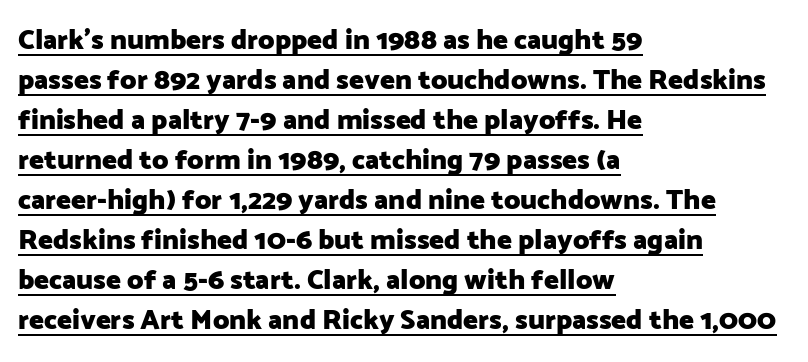
It's the straight-up-and-down kind of type. This sample has the flowing, uneven cadence of proportional lettering. The leading is moderate, giving the passage an even texture. You can tell from the bare stems that sans-serif type was used. The rendered words wear a rule along their underside. The gaps between neighbouring characters are ordinary and unremarkable.
